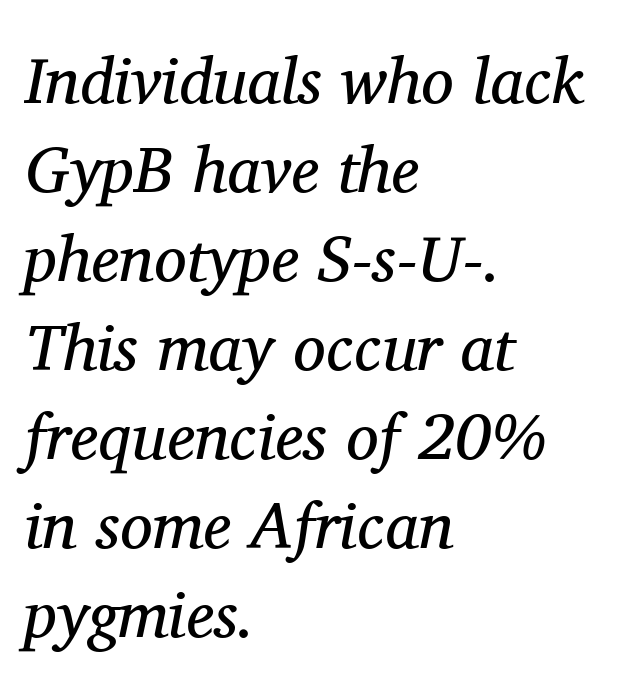
The image shows 65 px regular-weight serif type, italic (leaning right); set left-aligned, normal line spacing (1.37x), normal letter spacing, not underlined; medium stroke contrast and a medium x-height.
